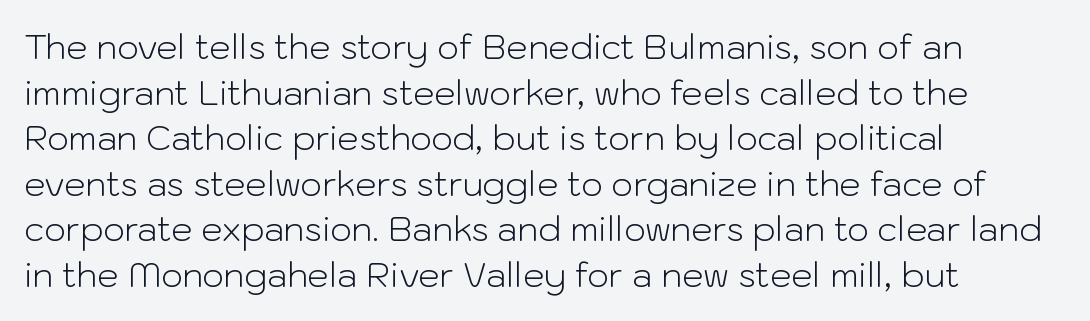
There is no visible air inserted between adjacent glyphs. Think of a printed novel: that variable character pitch is what you see here. Successive baselines arrive at the customary interval. This is sans-serif lettering, the kind often seen on screens and signage.
